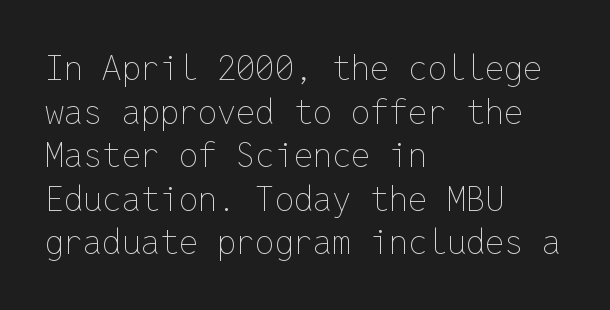
The letters march in equal steps, a hallmark of fixed-pitch type. The gap between lines stays unmarked. If you drew a ruler down the left edge, every line would touch it. Here the glyphs are tracked normally, forming tight word shapes.
